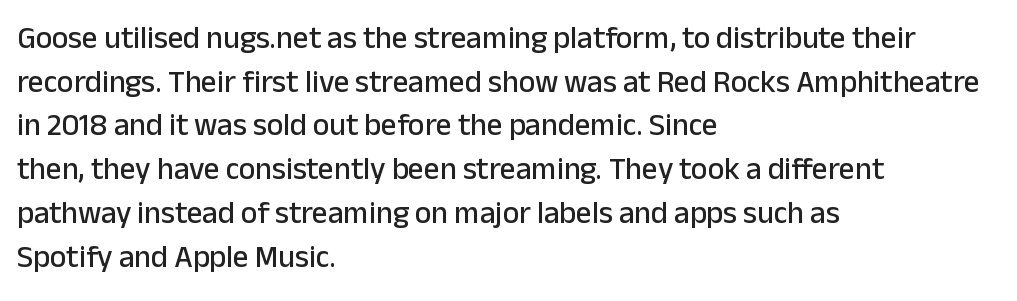
Q: Is the text italic (slanted)? A: No, it is upright.
Q: Is the typeface a serif or a sans-serif typeface? A: Sans-serif.
Q: Is the text underlined? A: No.
Q: How is the paragraph aligned? A: Left-aligned.
Q: Is the spacing between letters normal or unusually wide? A: Normal.
Q: Is the spacing between lines tight, normal or loose? A: Normal.
Q: Width (condensed, normal, or wide)? A: Normal.
Q: Stroke contrast? A: Low.
Q: x-height? A: Medium.
Q: Monospaced? A: No.
